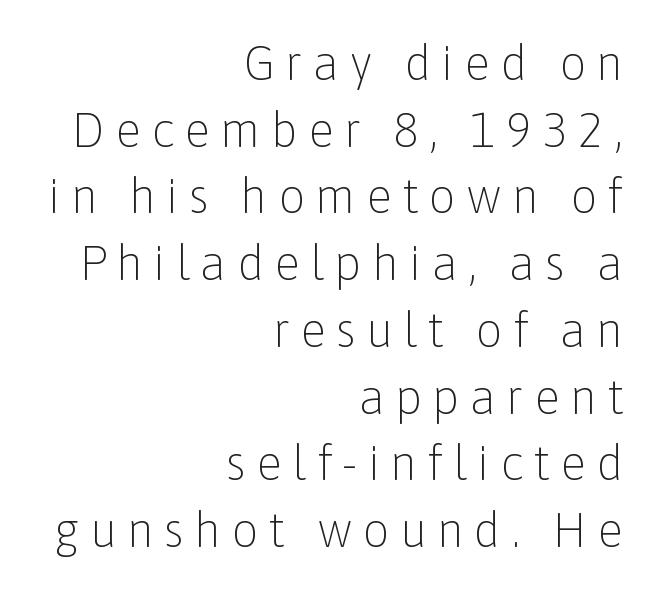
The image shows 48 px light sans-serif type, upright; set right-aligned, normal line spacing (1.39x), unusually wide letter spacing (+0.21 em), not underlined; low stroke contrast and a medium x-height.
